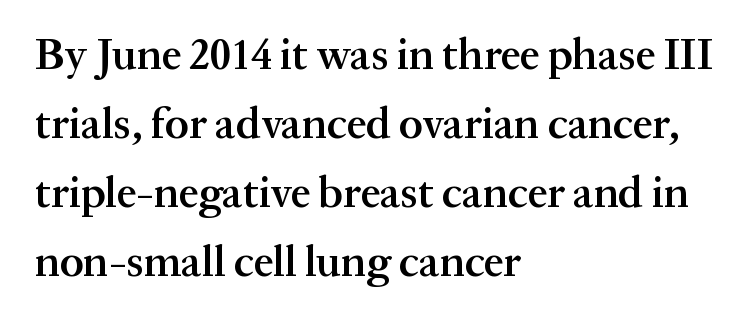
{"serif": "yes", "italic": "no", "bold": "semi", "weight": "semibold", "width": "normal", "stroke_contrast": "medium", "x_height": "medium", "monospaced": "no", "underline": "no", "align": "left", "line_spacing": "normal", "line_spacing_ratio": 1.57, "letter_spacing": "normal", "letter_spacing_em": 0.0, "glyph_px": 44}
